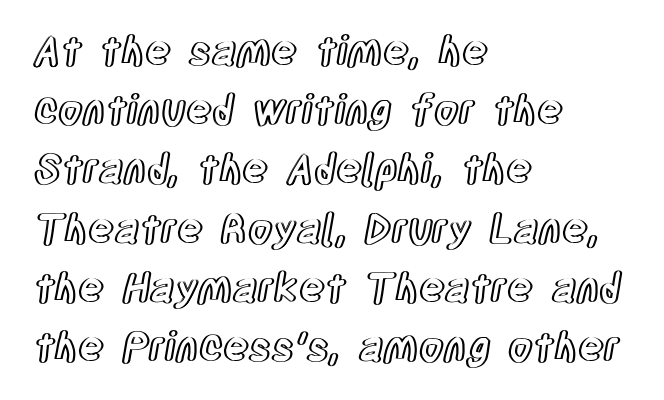
{"width": "condensed", "x_height": "large", "monospaced": "no", "underline": "no", "align": "left", "line_spacing": "normal", "line_spacing_ratio": 1.48, "letter_spacing": "normal", "letter_spacing_em": 0.0, "glyph_px": 40}
